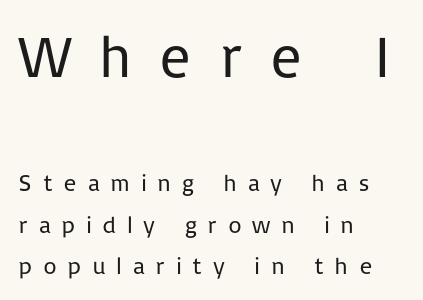
Q: Is the text bold? A: No.
Q: Is the text italic (slanted)? A: No, it is upright.
Q: Is the typeface a serif or a sans-serif typeface? A: Sans-serif.
Q: Is the text underlined? A: No.
Q: How is the paragraph aligned? A: Left-aligned.
Q: Is the spacing between letters normal or unusually wide? A: Unusually wide.
Q: Which block of text is set in a larger size, the first (top) or the second (bottom)? A: The first (top) one.
Q: Width (condensed, normal, or wide)? A: Normal.
Q: Stroke contrast? A: Low.
Q: x-height? A: Medium.
Q: Monospaced? A: No.
